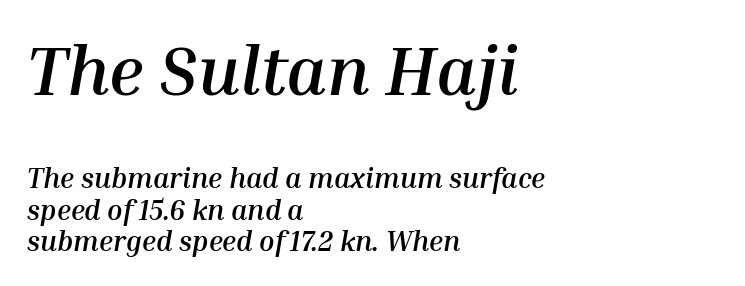
{"italic": "yes", "lean": "right", "slant_degrees": 10, "bold": "yes", "weight": "semibold", "width": "normal", "stroke_contrast": "medium", "x_height": "medium", "monospaced": "no", "underline": "no", "align": "left", "line_spacing": "tight", "line_spacing_ratio": 1.13, "letter_spacing": "normal", "letter_spacing_em": 0.0, "larger_block": "first", "size_ratio": 2.46, "glyph_px": 69}
